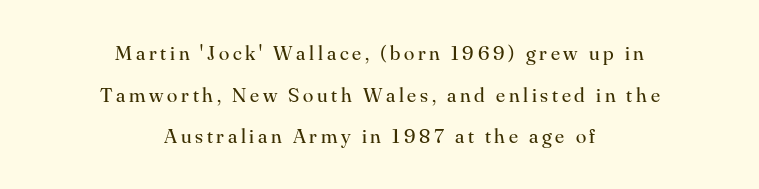
The image shows 21 px text type, upright; set centered, loose line spacing (1.98x), not underlined.
